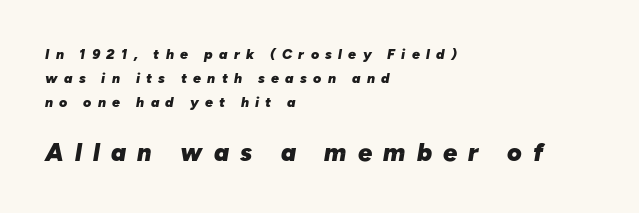
Q: Is the text bold? A: Yes.
Q: Is the text italic (slanted)? A: Yes, it leans right by about 10 degrees.
Q: Is the text underlined? A: No.
Q: How is the paragraph aligned? A: Left-aligned.
Q: Is the spacing between letters normal or unusually wide? A: Unusually wide.
Q: Which block of text is set in a larger size, the first (top) or the second (bottom)? A: The second (bottom) one.
